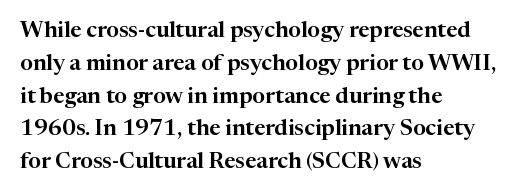
Q: Is the text italic (slanted)? A: No, it is upright.
Q: Is the text underlined? A: No.
Q: How is the paragraph aligned? A: Left-aligned.
Q: Is the spacing between letters normal or unusually wide? A: Normal.
Q: Is the spacing between lines tight, normal or loose? A: Normal.
